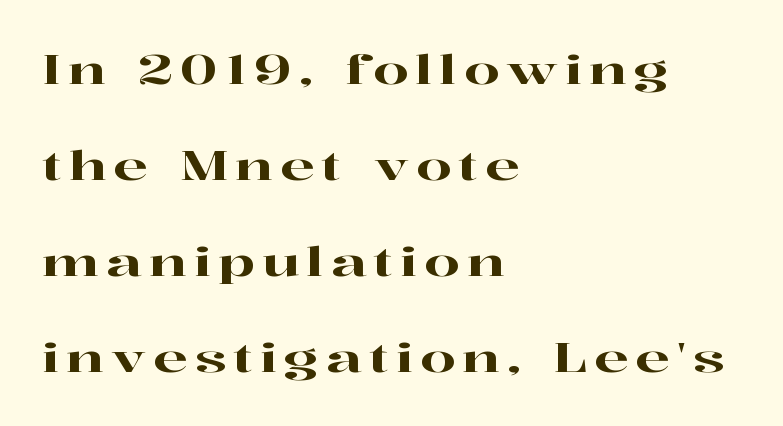
{"serif": "yes", "italic": "no", "width": "wide", "stroke_contrast": "high", "x_height": "medium", "monospaced": "no", "underline": "no", "align": "left", "line_spacing": "loose", "line_spacing_ratio": 2.4, "glyph_px": 40}
